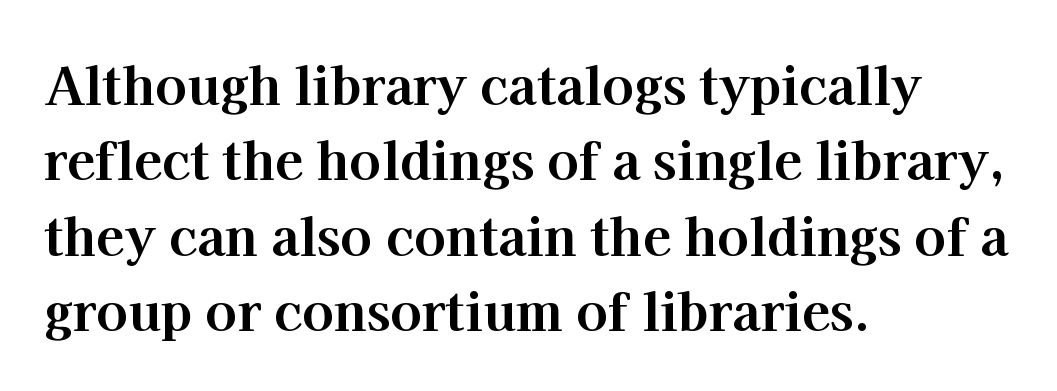
The image shows 52 px bold serif type, upright; set left-aligned, normal line spacing (1.45x), normal letter spacing, not underlined; high stroke contrast and a medium x-height.
